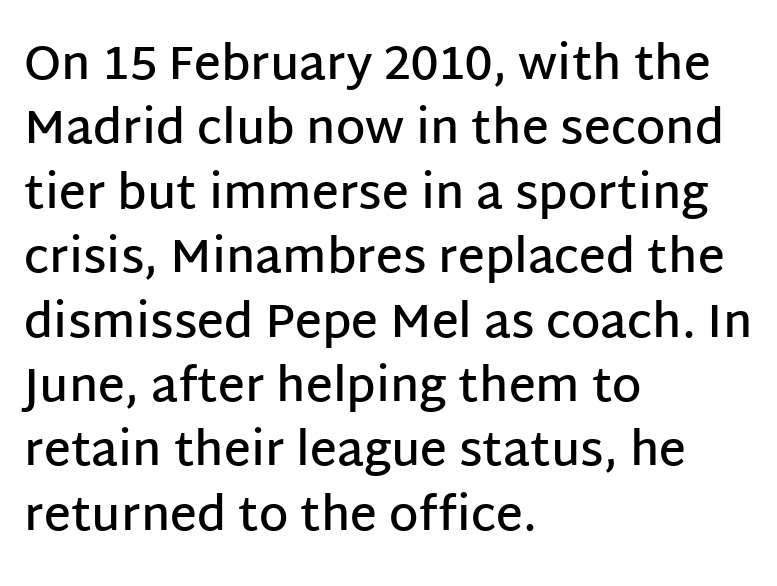
The image shows 47 px semibold sans-serif type, upright; set left-aligned, normal line spacing (1.37x), normal letter spacing, not underlined; low stroke contrast and a large x-height.
